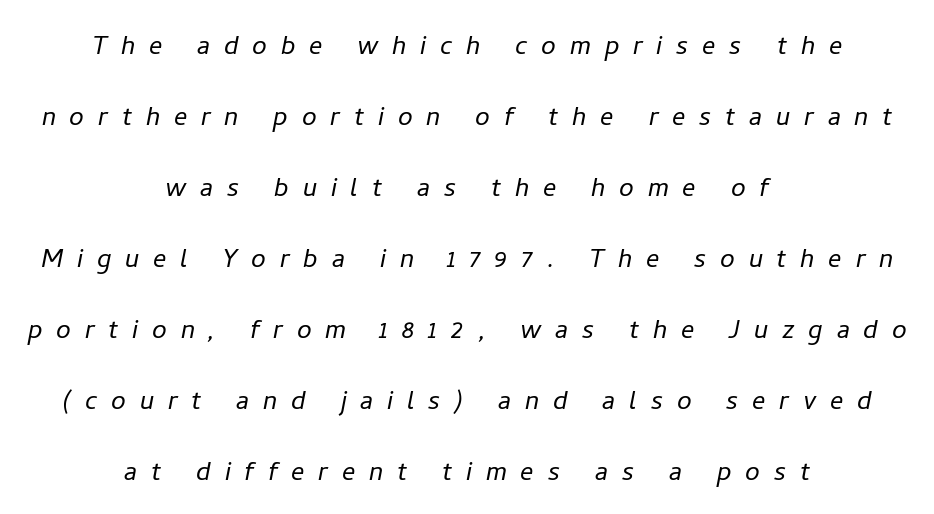
Q: Is the text bold? A: No.
Q: Is the text italic (slanted)? A: Yes, it leans right by about 11 degrees.
Q: Is the text underlined? A: No.
Q: How is the paragraph aligned? A: Centered.
Q: Is the spacing between letters normal or unusually wide? A: Unusually wide.
Q: Is the spacing between lines tight, normal or loose? A: Loose.
Q: Width (condensed, normal, or wide)? A: Normal.
Q: Stroke contrast? A: Low.
Q: x-height? A: Medium.
Q: Monospaced? A: No.
